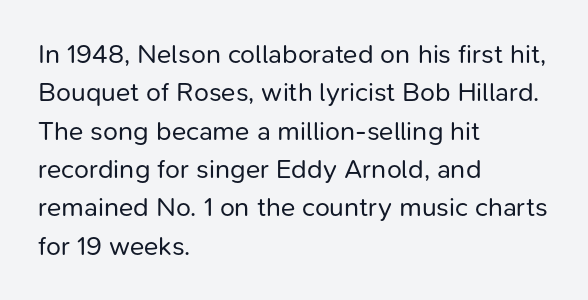
{"italic": "no", "bold": "no", "underline": "no", "align": "left", "line_spacing": "normal", "line_spacing_ratio": 1.42, "letter_spacing": "normal", "letter_spacing_em": 0.0, "glyph_px": 27}
